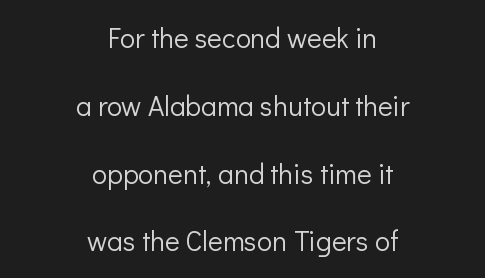
Q: Is the text bold? A: No.
Q: Is the text italic (slanted)? A: No, it is upright.
Q: Is the typeface a serif or a sans-serif typeface? A: Sans-serif.
Q: Is the text underlined? A: No.
Q: How is the paragraph aligned? A: Centered.
Q: Is the spacing between letters normal or unusually wide? A: Normal.
Q: Is the spacing between lines tight, normal or loose? A: Loose.
Q: Width (condensed, normal, or wide)? A: Normal.
Q: Stroke contrast? A: Low.
Q: x-height? A: Medium.
Q: Monospaced? A: No.
